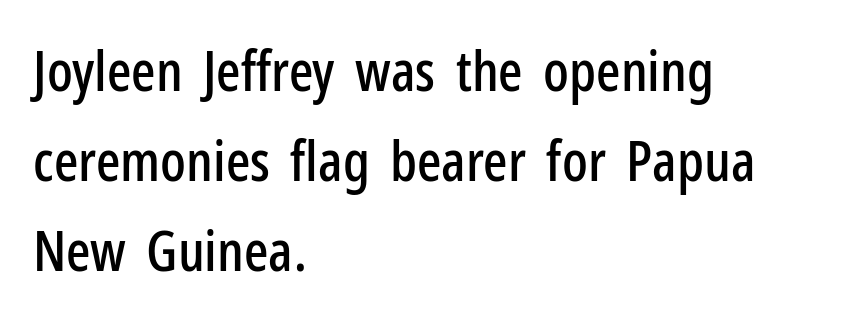
Character widths vary here, with narrow letters taking less room than wide ones. Quick note: interline space is typical. Type style note: lacks serifs. The strip under each line holds only bare page.
